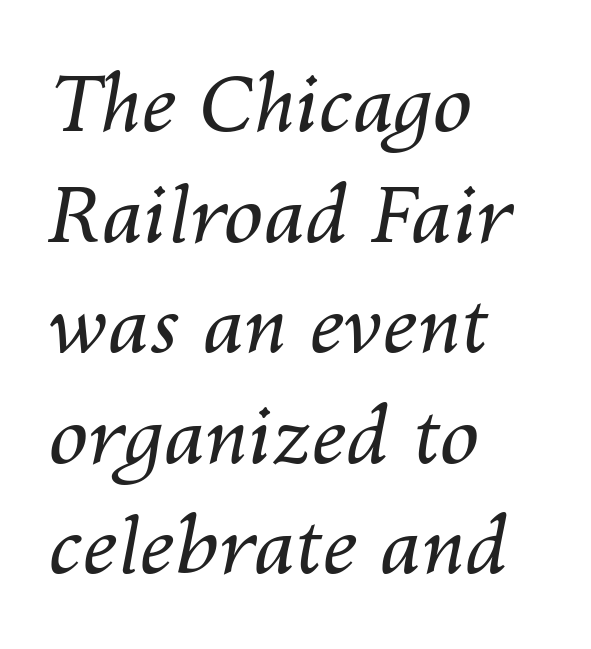
The image shows 79 px regular-weight type, italic (leaning right); set left-aligned, normal line spacing (1.4x), normal letter spacing, not underlined; medium stroke contrast and a medium x-height.
